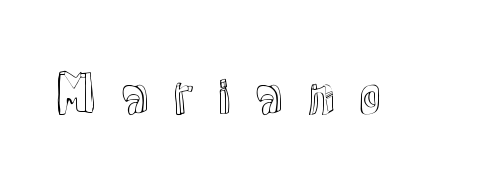
Students, note that the glyphs here are deliberately spaced far apart. Note the varied advance widths — an 'i' is clearly narrower than an 'm'. The foot of each line stays bare and open. Vertical strokes here are truly vertical.
